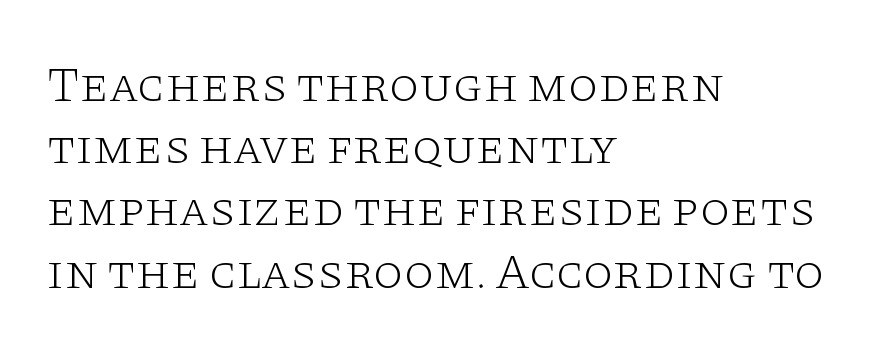
{"serif": "yes", "italic": "no", "bold": "no", "weight": "light", "width": "wide", "stroke_contrast": "low", "x_height": "large", "monospaced": "no", "underline": "no", "align": "left", "line_spacing": "normal", "line_spacing_ratio": 1.27, "letter_spacing": "normal", "letter_spacing_em": 0.0, "glyph_px": 49}
